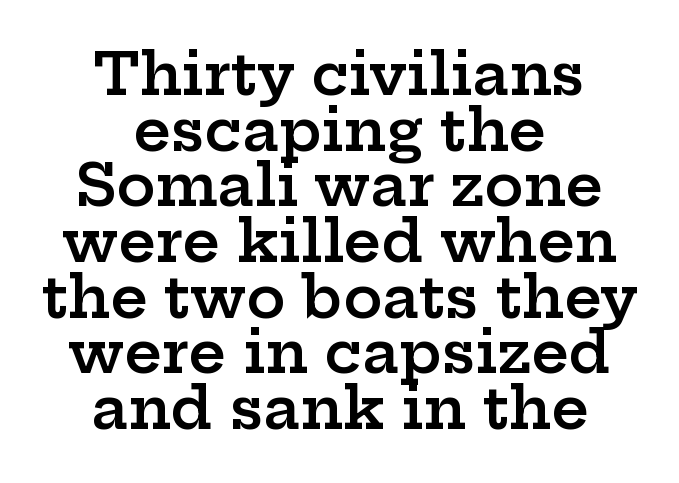
{"serif": "yes", "italic": "no", "bold": "semi", "weight": "semibold", "width": "wide", "stroke_contrast": "low", "x_height": "medium", "monospaced": "no", "underline": "no", "align": "center", "line_spacing": "tight", "line_spacing_ratio": 0.96, "letter_spacing": "normal", "letter_spacing_em": 0.0, "glyph_px": 58}
